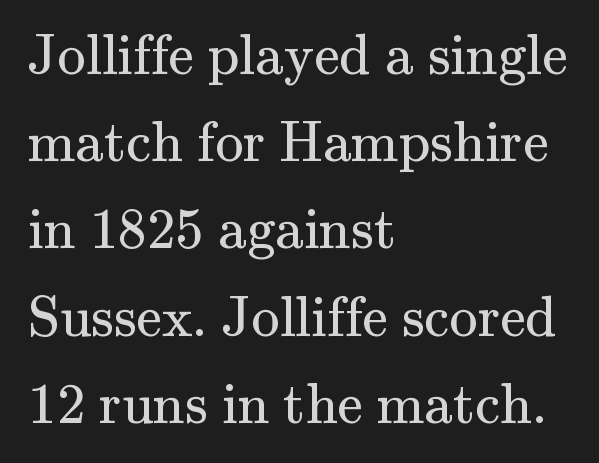
The image shows 57 px regular-weight serif type, upright; set left-aligned, normal line spacing (1.53x), normal letter spacing, not underlined; medium stroke contrast and a small x-height.
